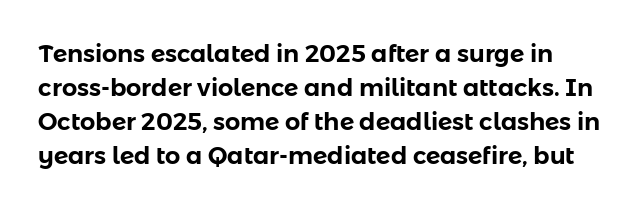
{"italic": "no", "underline": "no", "line_spacing": "normal", "line_spacing_ratio": 1.41, "letter_spacing": "normal", "letter_spacing_em": 0.0, "glyph_px": 24}
